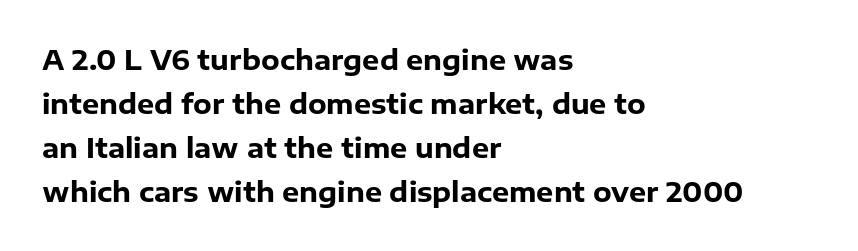
Q: Is the text bold? A: Yes.
Q: Is the text italic (slanted)? A: No, it is upright.
Q: Is the text underlined? A: No.
Q: How is the paragraph aligned? A: Left-aligned.
Q: Is the spacing between letters normal or unusually wide? A: Normal.
Q: Is the spacing between lines tight, normal or loose? A: Normal.
